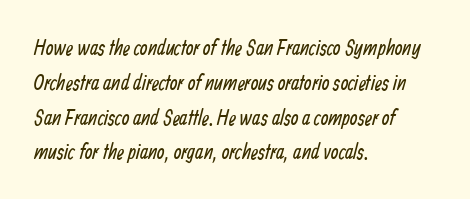
The strokes carry an ordinary text weight at most. Between one letter and the next there's only the usual sliver of space. Bare-footed words on every line. Every row of glyphs begins at an identical x-position on the left. Notice how descenders clear the ascenders below comfortably — that's standard leading.
